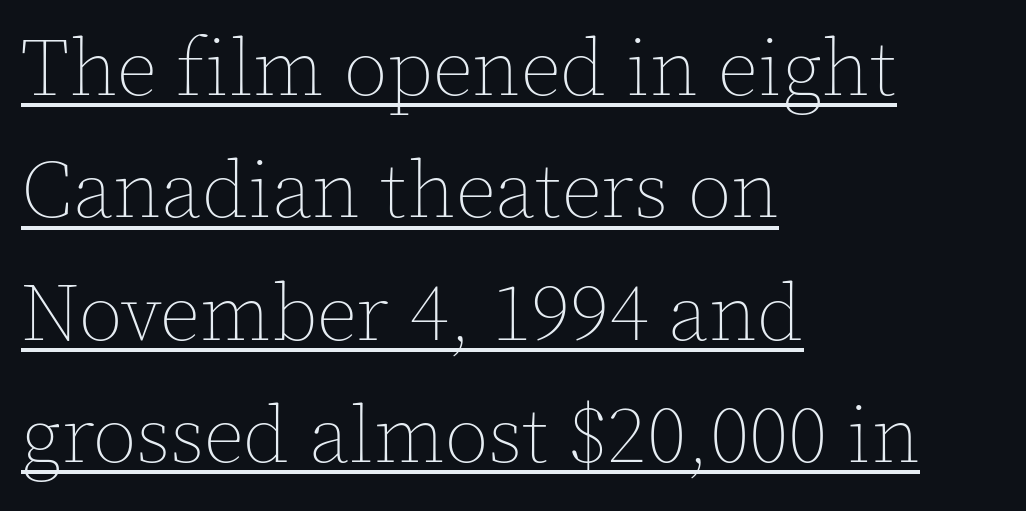
{"italic": "no", "bold": "no", "weight": "thin", "width": "normal", "x_height": "medium", "monospaced": "no", "underline": "yes", "align": "left", "line_spacing": "normal", "line_spacing_ratio": 1.53, "letter_spacing": "normal", "letter_spacing_em": 0.0, "glyph_px": 80}
